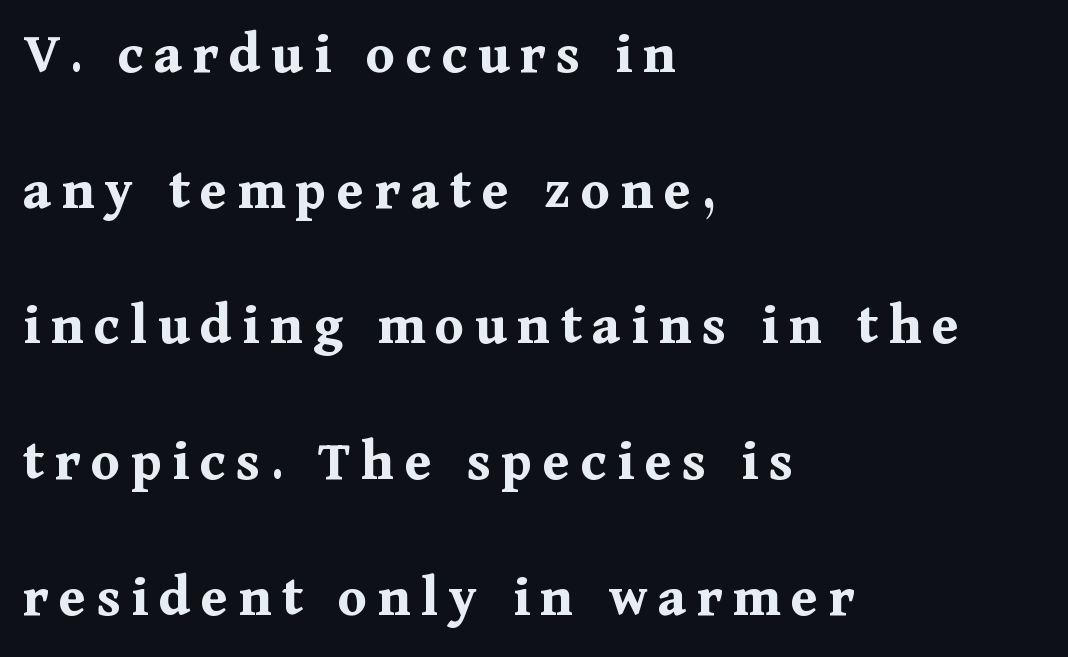
Q: Is the text bold? A: Yes.
Q: Is the text italic (slanted)? A: No, it is upright.
Q: Is the typeface a serif or a sans-serif typeface? A: Serif.
Q: Is the text underlined? A: No.
Q: How is the paragraph aligned? A: Left-aligned.
Q: Is the spacing between lines tight, normal or loose? A: Loose.
Q: Width (condensed, normal, or wide)? A: Normal.
Q: Stroke contrast? A: Medium.
Q: x-height? A: Medium.
Q: Monospaced? A: No.
